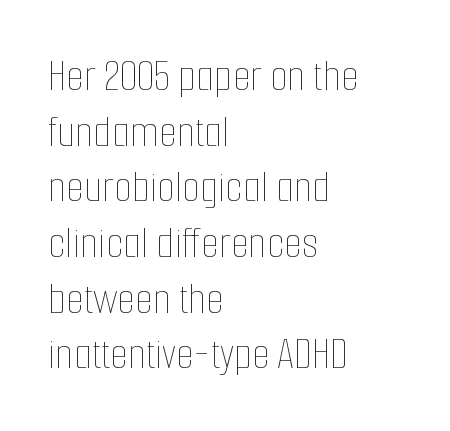
The image shows 46 px thin, condensed type, upright; set left-aligned, line spacing 1.21x, normal letter spacing, not underlined; low stroke contrast and a medium x-height.
